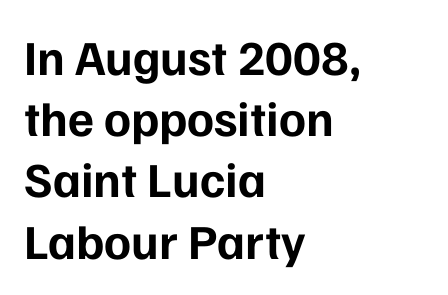
The image shows 49 px bold sans-serif type, upright; set left-aligned, normal line spacing (1.25x), normal letter spacing, not underlined; low stroke contrast and a medium x-height.
